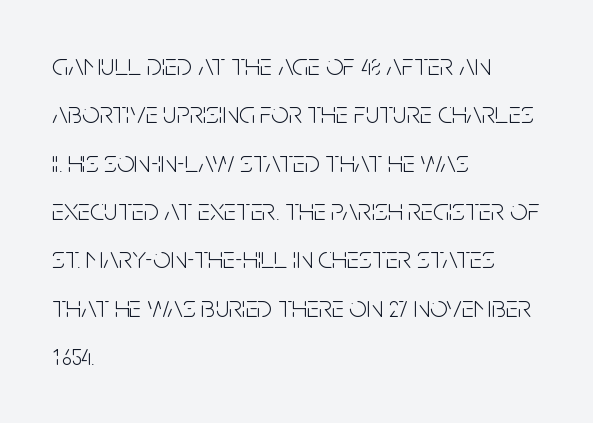
The image shows 31 px light, condensed sans-serif type, upright; set left-aligned, normal line spacing (1.56x), normal letter spacing, not underlined; low stroke contrast and a large x-height.
